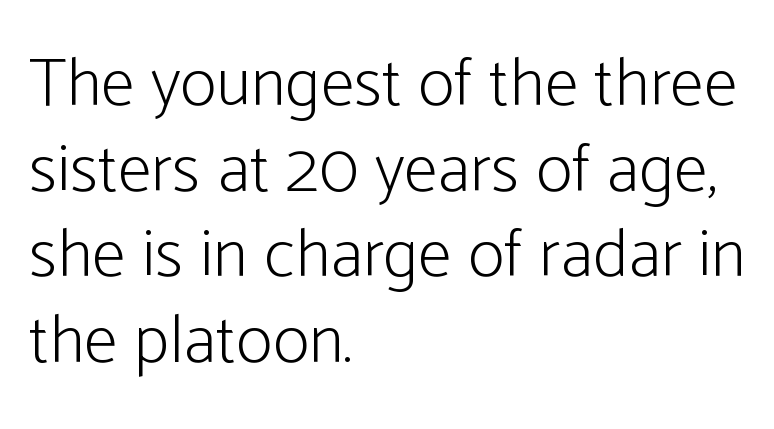
The image shows 69 px light, condensed sans-serif type, upright; set left-aligned, line spacing 1.24x, normal letter spacing, not underlined; low stroke contrast and a medium x-height.
